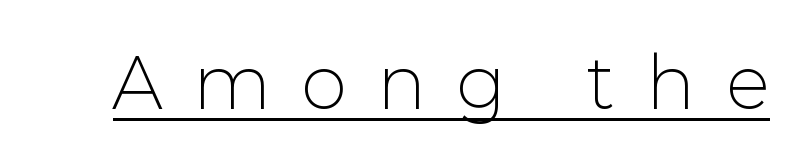
Loose tracking; the words dissolve into strings of separated letters. The passage shown is typeset with a sans-serif family. If you drew a line through each stem, it would be perfectly vertical. Stroke thickness stays within the range of a standard reading face or lighter. This sample carries an underscore along the baseline area. The rendering uses natural spacing where letterforms have individual widths.
